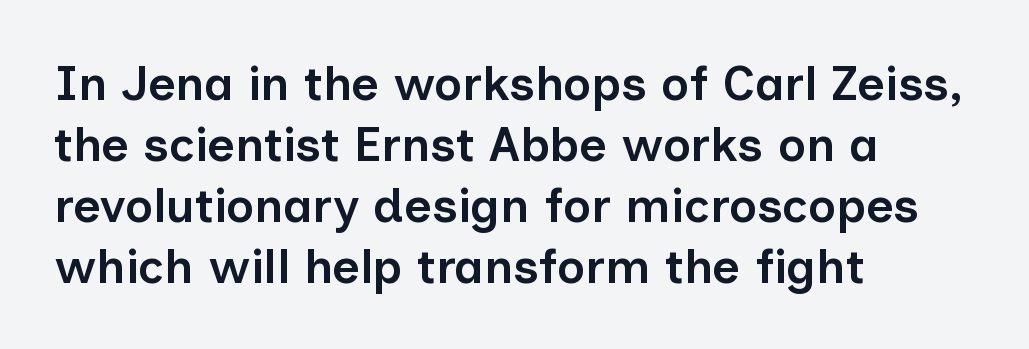
Does the type have serifs? No, each stem ends abruptly. The line-height multiplier appears to be the usual default. Each line starts at the same left margin while the right side varies. Does extra space separate the letters? No, they use regular spacing. A fair bit of extra ink — the face is semibold, not bold. A roman cut, with each character standing at attention.
